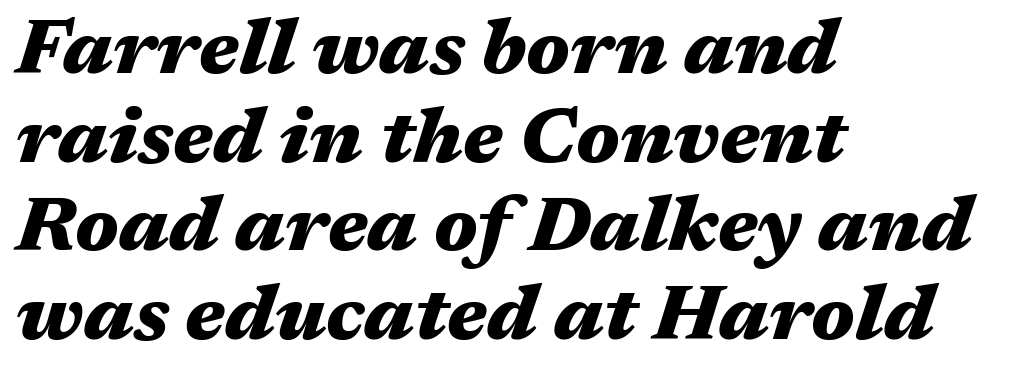
{"italic": "yes", "lean": "right", "slant_degrees": 17, "bold": "yes", "weight": "heavy", "width": "wide", "stroke_contrast": "medium", "x_height": "medium", "monospaced": "no", "underline": "no", "align": "left", "line_spacing": "tight", "line_spacing_ratio": 1.15, "letter_spacing": "normal", "letter_spacing_em": 0.0, "glyph_px": 77}
